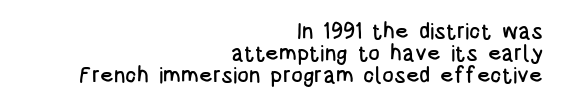
The image shows 22 px text type, upright; set right-aligned, tight line spacing (1.0x), normal letter spacing, not underlined.
